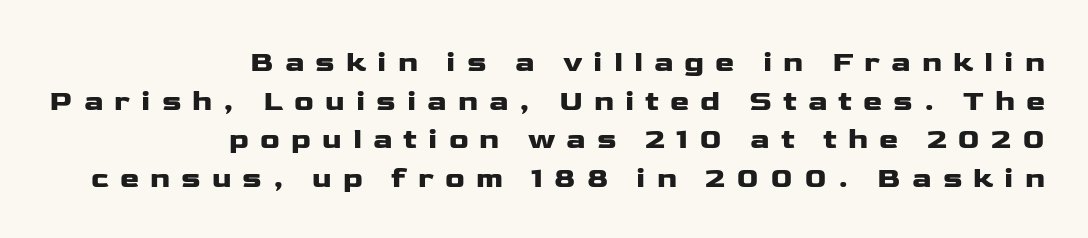
The image shows 29 px wide sans-serif type, upright; set right-aligned, normal line spacing (1.33x), unusually wide letter spacing (+0.38 em), not underlined; low stroke contrast and a medium x-height.
